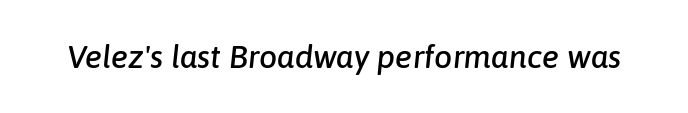
Q: Is the text italic (slanted)? A: Yes, it leans right by about 6 degrees.
Q: Is the text underlined? A: No.
Q: Is the spacing between letters normal or unusually wide? A: Normal.
Q: Width (condensed, normal, or wide)? A: Normal.
Q: Stroke contrast? A: Low.
Q: x-height? A: Medium.
Q: Monospaced? A: No.
